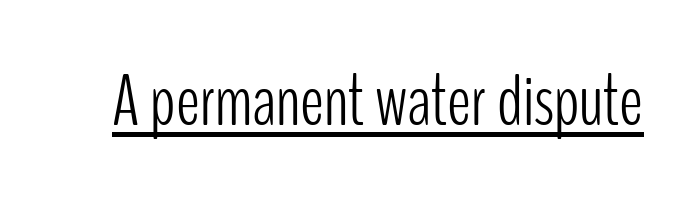
Q: Is the text bold? A: No.
Q: Is the text italic (slanted)? A: No, it is upright.
Q: Is the typeface a serif or a sans-serif typeface? A: Sans-serif.
Q: Is the text underlined? A: Yes.
Q: Is the spacing between letters normal or unusually wide? A: Normal.
Q: Width (condensed, normal, or wide)? A: Condensed.
Q: Stroke contrast? A: Low.
Q: x-height? A: Medium.
Q: Monospaced? A: No.
